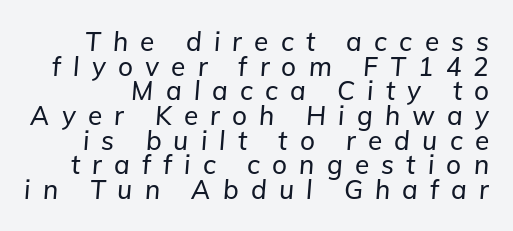
{"italic": "yes", "lean": "right", "slant_degrees": 5, "underline": "no", "line_spacing": "tight", "line_spacing_ratio": 0.95, "letter_spacing": "wide", "letter_spacing_em": 0.47, "glyph_px": 26}
